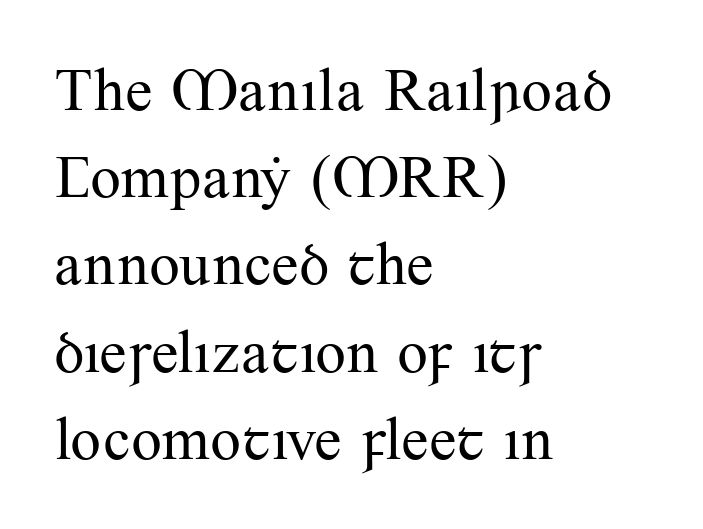
{"serif": "yes", "italic": "no", "bold": "no", "weight": "regular", "width": "normal", "stroke_contrast": "medium", "x_height": "small", "monospaced": "no", "underline": "no", "align": "left", "line_spacing": "normal", "line_spacing_ratio": 1.43, "letter_spacing": "normal", "letter_spacing_em": 0.0, "glyph_px": 61}
